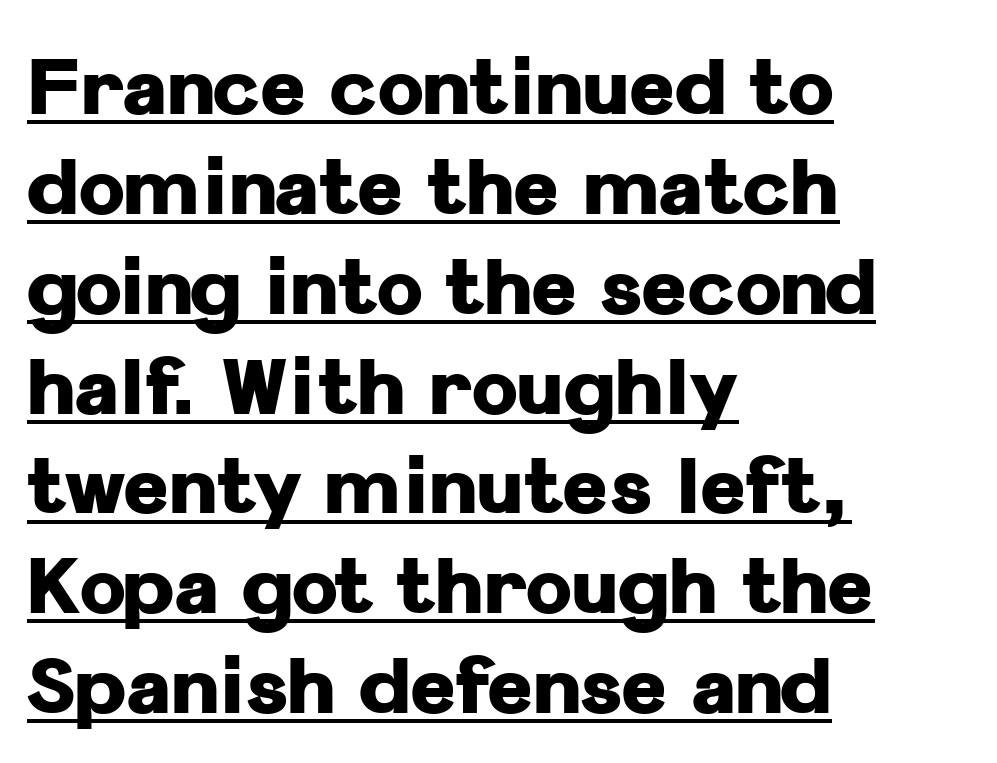
Q: Is the text bold? A: Yes.
Q: Is the text italic (slanted)? A: No, it is upright.
Q: Is the typeface a serif or a sans-serif typeface? A: Sans-serif.
Q: Is the text underlined? A: Yes.
Q: How is the paragraph aligned? A: Left-aligned.
Q: Is the spacing between letters normal or unusually wide? A: Normal.
Q: Is the spacing between lines tight, normal or loose? A: Normal.
Q: Width (condensed, normal, or wide)? A: Normal.
Q: Stroke contrast? A: Low.
Q: x-height? A: Medium.
Q: Monospaced? A: No.
